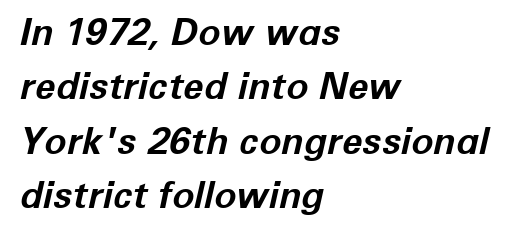
Do the characters align in a grid? No, the font is proportional. Observe the lean: these are italic letterforms. Weight: bold. Rows of type keep a routine distance in the vertical direction. Reading down the block, your eye returns to a fixed left position each line.
